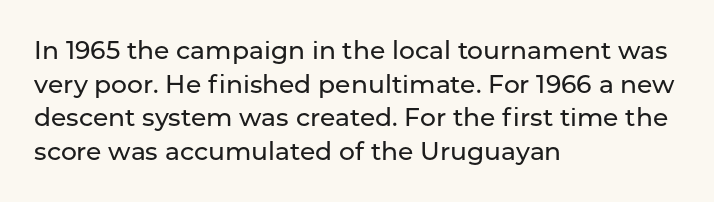
Caption: multi-line text, flush left, ragged right. The font's upright variant was chosen for this text. What stands out about the letter spacing? Nothing — it is the standard amount. Has an underline been added? It has not. This block has exactly the height ordinary leading produces.
